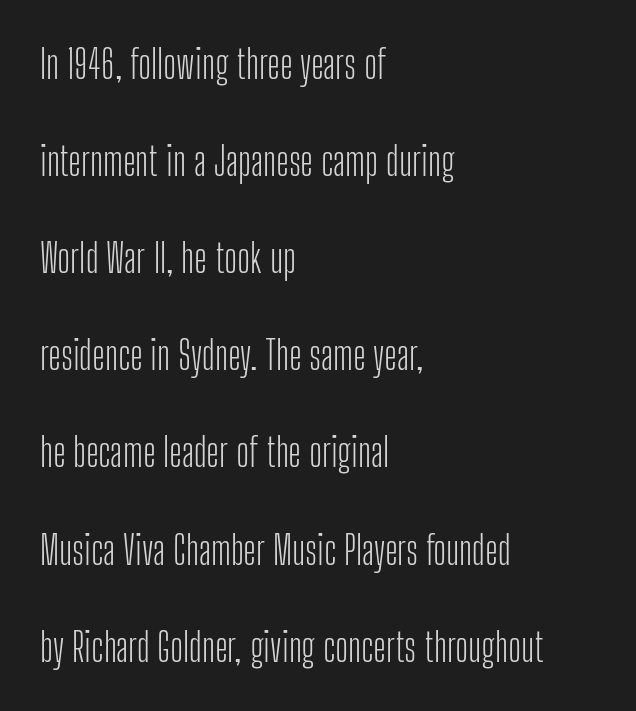
Q: Is the text bold? A: No.
Q: Is the text italic (slanted)? A: No, it is upright.
Q: Is the typeface a serif or a sans-serif typeface? A: Sans-serif.
Q: Is the text underlined? A: No.
Q: How is the paragraph aligned? A: Left-aligned.
Q: Is the spacing between letters normal or unusually wide? A: Normal.
Q: Is the spacing between lines tight, normal or loose? A: Loose.
Q: Width (condensed, normal, or wide)? A: Condensed.
Q: Stroke contrast? A: Low.
Q: x-height? A: Medium.
Q: Monospaced? A: No.
